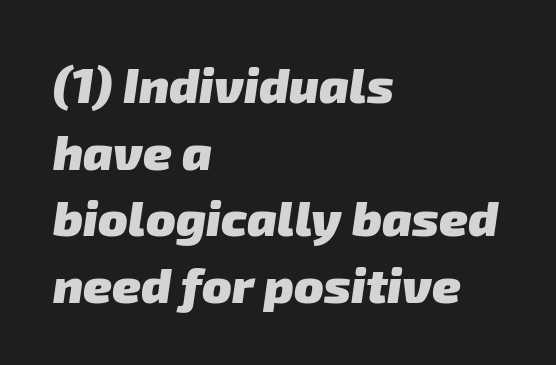
Q: Is the text bold? A: Yes.
Q: Is the typeface a serif or a sans-serif typeface? A: Sans-serif.
Q: Is the text underlined? A: No.
Q: How is the paragraph aligned? A: Left-aligned.
Q: Is the spacing between letters normal or unusually wide? A: Normal.
Q: Is the spacing between lines tight, normal or loose? A: Normal.
Q: Width (condensed, normal, or wide)? A: Normal.
Q: Stroke contrast? A: Low.
Q: x-height? A: Medium.
Q: Monospaced? A: No.
